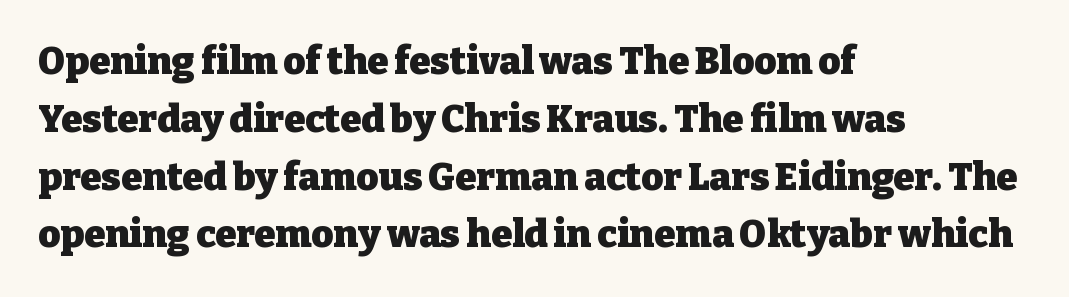
Which margin do the lines hug? The left one — the right edge is uneven. Are there feet on the stems? There are — it's a serif. Regular leading. Bare-footed words on every line. Spacing verdict: proportional, widths tailored to each character. Posture: upright roman.
